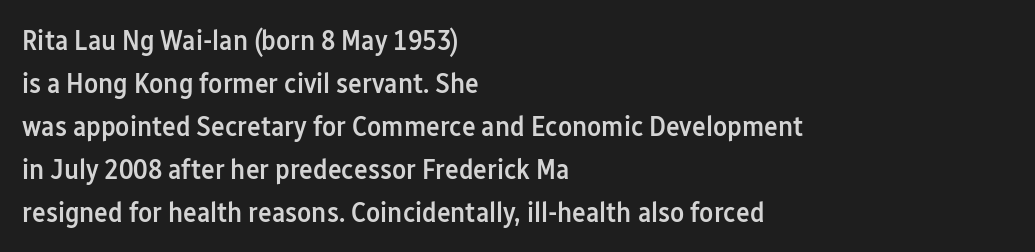
{"serif": "no", "italic": "no", "bold": "semi", "weight": "semibold", "width": "condensed", "stroke_contrast": "low", "x_height": "medium", "monospaced": "no", "underline": "no", "align": "left", "line_spacing": "normal", "line_spacing_ratio": 1.48, "letter_spacing": "normal", "letter_spacing_em": 0.0, "glyph_px": 29}
